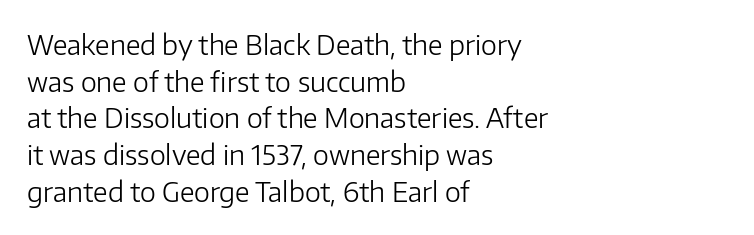
Q: Is the text bold? A: No.
Q: Is the text italic (slanted)? A: No, it is upright.
Q: Is the text underlined? A: No.
Q: How is the paragraph aligned? A: Left-aligned.
Q: Is the spacing between letters normal or unusually wide? A: Normal.
Q: Is the spacing between lines tight, normal or loose? A: Normal.
